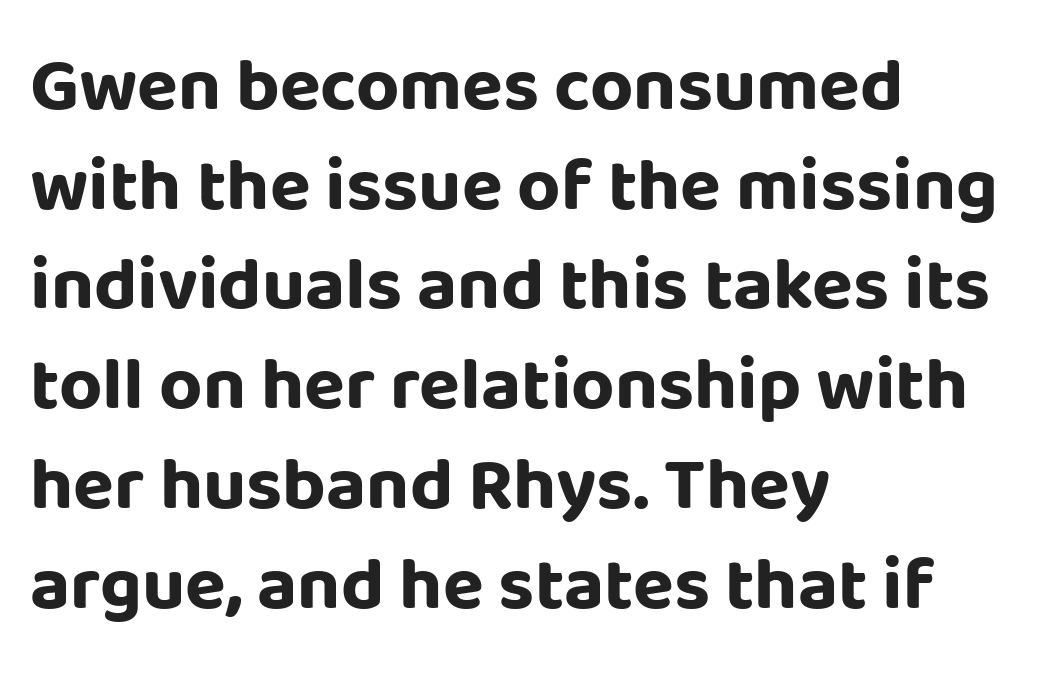
The image shows 75 px bold sans-serif type, upright; set left-aligned, normal line spacing (1.33x), normal letter spacing, not underlined; low stroke contrast and a large x-height.
